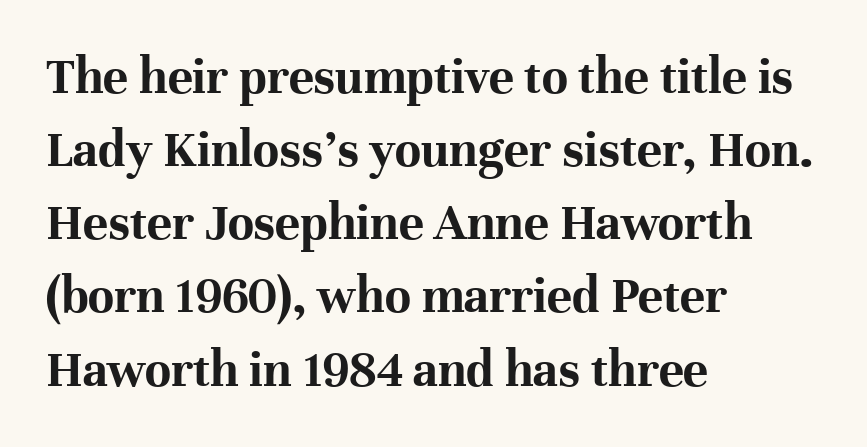
If you drew a ruler down the left edge, every line would touch it. In terms of posture, this sample is upright. Vertically, the passage feels balanced, rows spaced as you'd expect. Character widths vary here, with narrow letters taking less room than wide ones. The strokes are fattened all the way to bold.
